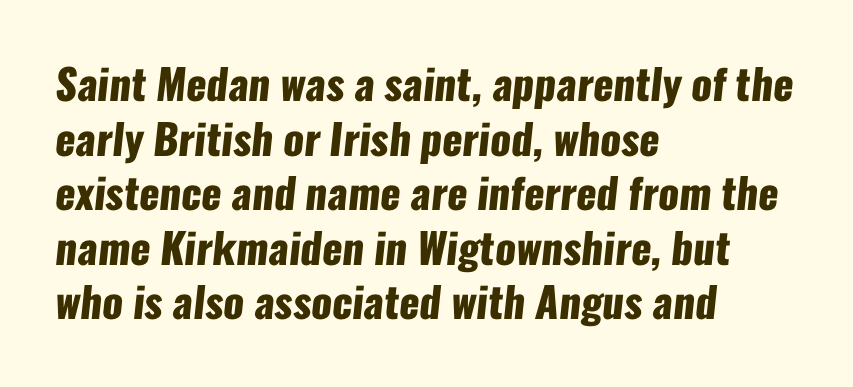
The image shows 42 px heavy, condensed sans-serif type; set left-aligned, normal line spacing (1.3x), normal letter spacing, not underlined; low stroke contrast and a medium x-height.
